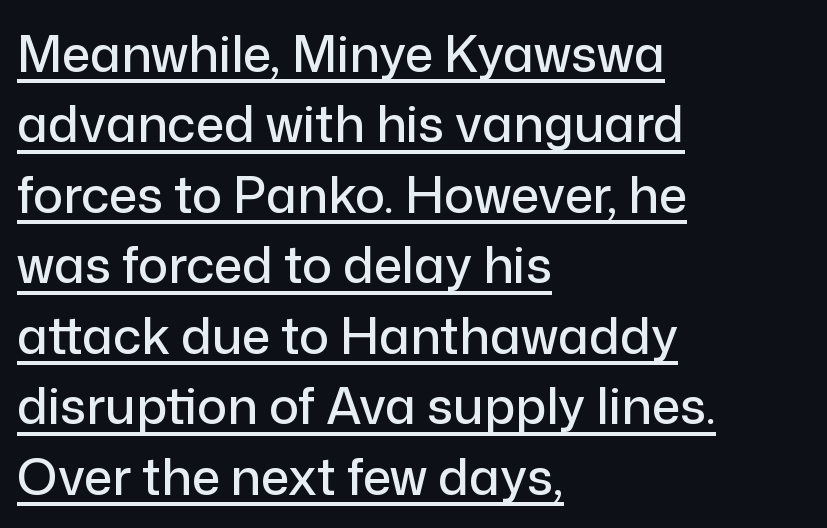
The image shows 50 px sans-serif type, upright; set left-aligned, normal line spacing (1.41x), normal letter spacing, underlined; low stroke contrast and a medium x-height.
